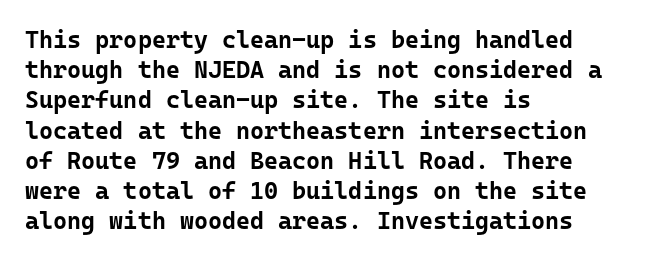
{"italic": "no", "bold": "yes", "underline": "no", "align": "left", "line_spacing": "normal", "line_spacing_ratio": 1.26, "letter_spacing": "normal", "letter_spacing_em": 0.0, "glyph_px": 24}
